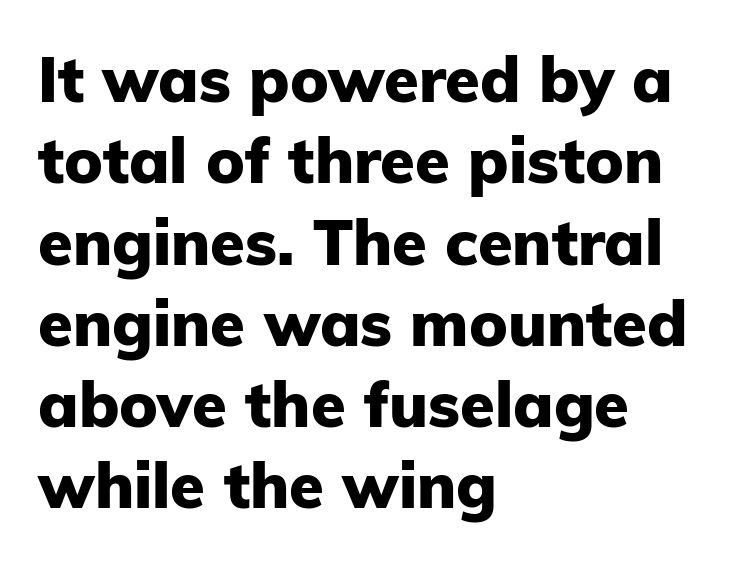
{"serif": "no", "italic": "no", "bold": "yes", "weight": "heavy", "width": "normal", "stroke_contrast": "low", "x_height": "medium", "monospaced": "no", "underline": "no", "align": "left", "line_spacing": "normal", "line_spacing_ratio": 1.29, "letter_spacing": "normal", "letter_spacing_em": 0.0, "glyph_px": 63}
